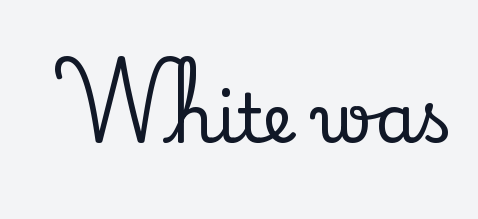
Glyph-to-glyph distance matches everyday printed text. The gap between lines stays unmarked. The letters advance in unequal steps, a hallmark of proportional type. No italicization has been applied; the sample stays upright. Classification — serif.
